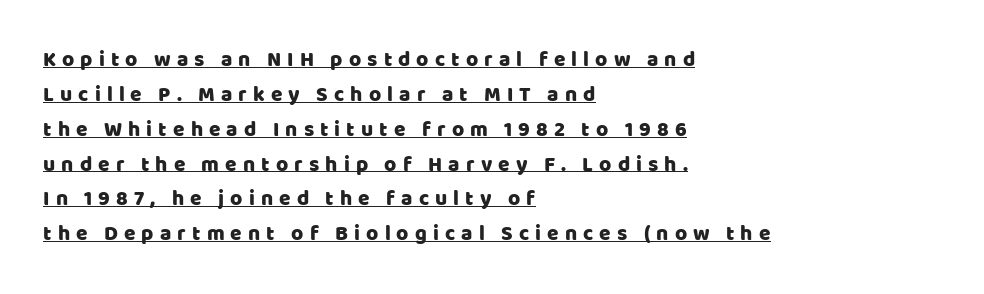
Does a line run under the words? Yes, clearly. The lettering stays uniformly vertical, giving the passage a roman look. The letters are spread apart with noticeably loose tracking. If you measured baseline to baseline, you'd find a middling distance.
